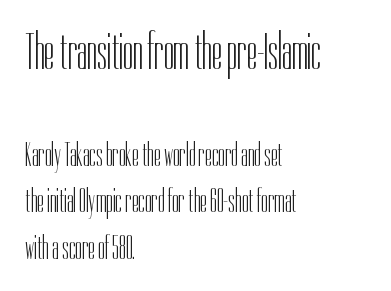
Type style note: lacks serifs. Regarding leading, the lines here are spaced in the standard way. The font sits on the lighter half of the weight spectrum, regular included. Glance below the letters and you will spot only blank space.
